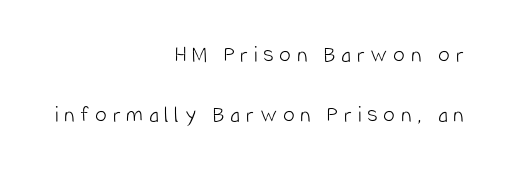
{"italic": "no", "bold": "no", "underline": "no", "align": "right", "line_spacing": "loose", "line_spacing_ratio": 2.49, "letter_spacing": "wide", "letter_spacing_em": 0.23, "glyph_px": 24}
